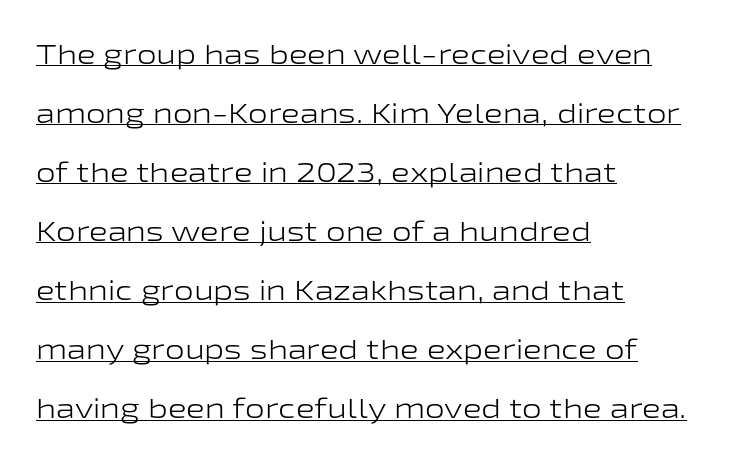
{"serif": "no", "italic": "no", "bold": "no", "weight": "light", "width": "wide", "stroke_contrast": "low", "x_height": "medium", "monospaced": "no", "underline": "yes", "align": "left", "line_spacing": "loose", "line_spacing_ratio": 2.11, "letter_spacing": "normal", "letter_spacing_em": 0.0, "glyph_px": 28}
